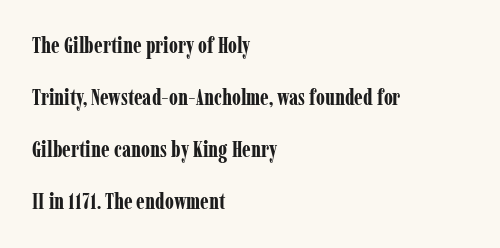
Q: Is the text bold? A: Yes.
Q: Is the text italic (slanted)? A: No, it is upright.
Q: Is the text underlined? A: No.
Q: How is the paragraph aligned? A: Left-aligned.
Q: Is the spacing between letters normal or unusually wide? A: Normal.
Q: Is the spacing between lines tight, normal or loose? A: Loose.
